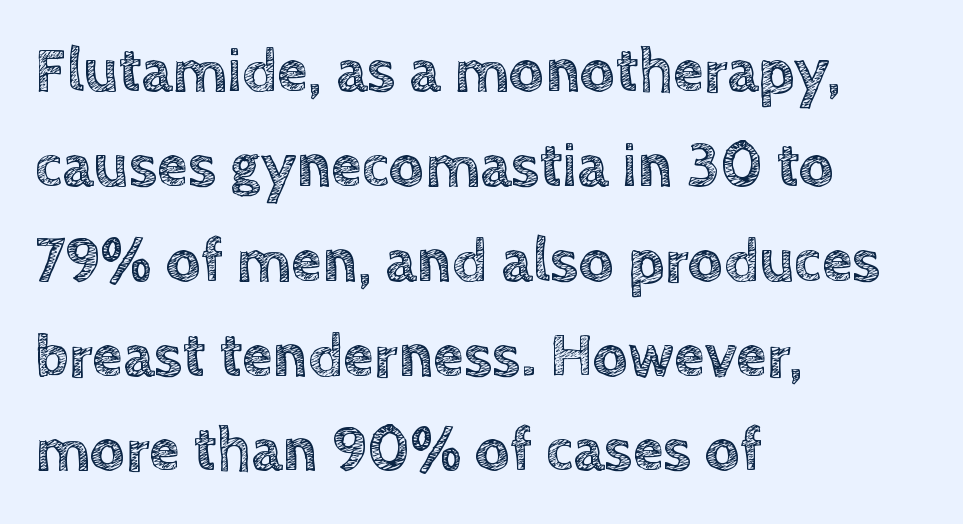
{"italic": "no", "width": "normal", "x_height": "large", "monospaced": "no", "underline": "no", "align": "left", "line_spacing": "normal", "line_spacing_ratio": 1.53, "letter_spacing": "normal", "letter_spacing_em": 0.0, "glyph_px": 62}
